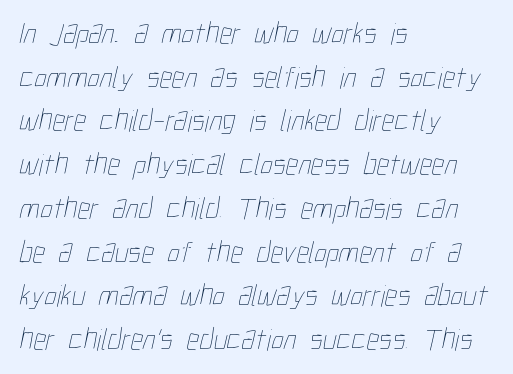
{"bold": "no", "weight": "thin", "width": "condensed", "stroke_contrast": "low", "x_height": "medium", "monospaced": "no", "underline": "no", "align": "left", "line_spacing": "normal", "line_spacing_ratio": 1.41, "letter_spacing": "normal", "letter_spacing_em": 0.0, "glyph_px": 31}
